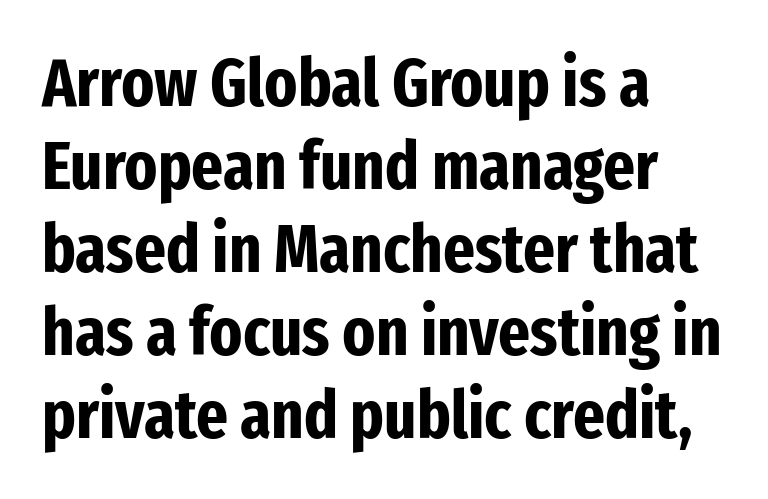
Q: Is the text bold? A: Yes.
Q: Is the text italic (slanted)? A: No, it is upright.
Q: Is the typeface a serif or a sans-serif typeface? A: Sans-serif.
Q: Is the text underlined? A: No.
Q: How is the paragraph aligned? A: Left-aligned.
Q: Is the spacing between letters normal or unusually wide? A: Normal.
Q: Width (condensed, normal, or wide)? A: Condensed.
Q: Stroke contrast? A: Low.
Q: x-height? A: Medium.
Q: Monospaced? A: No.
